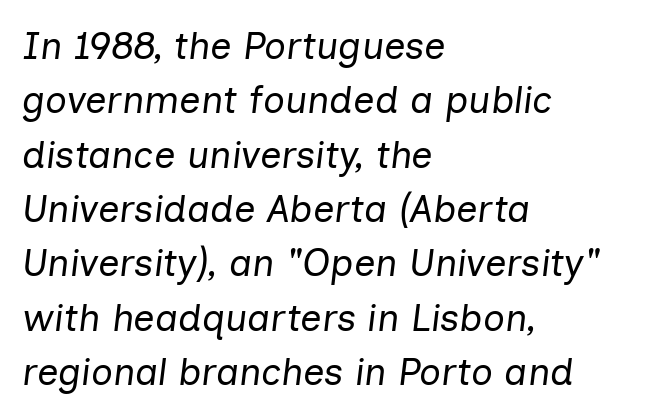
The lettering tilts uniformly, giving the passage an italic look. Whoever set this chose a conventional vertical rhythm. Stems here are at most as thick as an everyday book face. Typeset ragged right — the left edge is the straight one.
